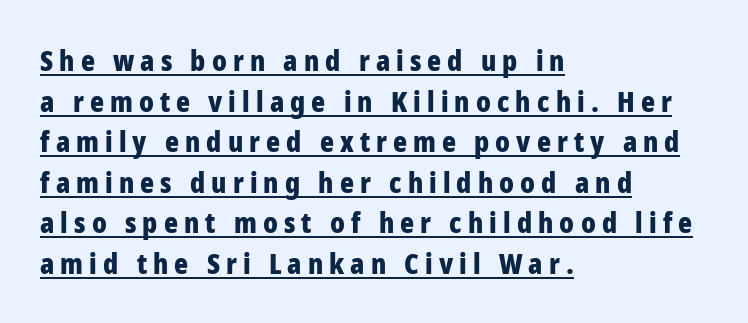
The image shows 29 px bold, condensed sans-serif type, upright; set left-aligned, normal line spacing (1.4x), unusually wide letter spacing (+0.21 em), underlined; low stroke contrast and a medium x-height.
